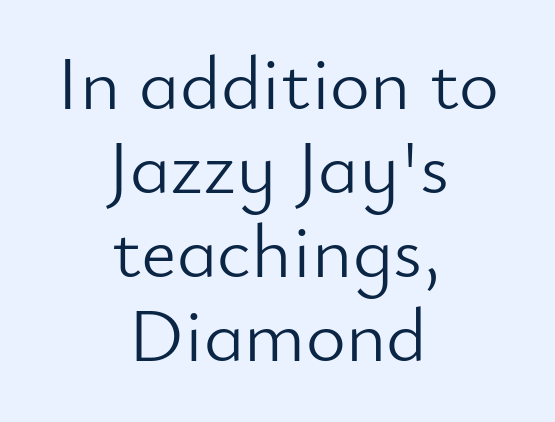
{"serif": "no", "italic": "no", "bold": "no", "weight": "light", "width": "normal", "stroke_contrast": "low", "x_height": "small", "monospaced": "no", "underline": "no", "align": "center", "line_spacing": "tight", "line_spacing_ratio": 1.09, "letter_spacing": "normal", "letter_spacing_em": 0.0, "glyph_px": 77}
